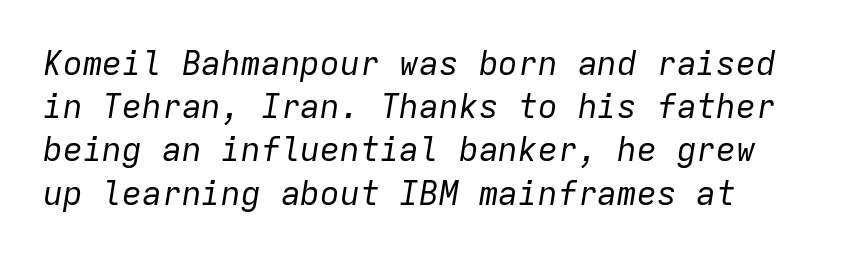
Q: Is the text bold? A: No.
Q: Is the text italic (slanted)? A: Yes, it leans right by about 9 degrees.
Q: Is the text underlined? A: No.
Q: Is the spacing between letters normal or unusually wide? A: Normal.
Q: Is the spacing between lines tight, normal or loose? A: Normal.
Q: Width (condensed, normal, or wide)? A: Normal.
Q: Stroke contrast? A: Low.
Q: x-height? A: Medium.
Q: Monospaced? A: Yes.
